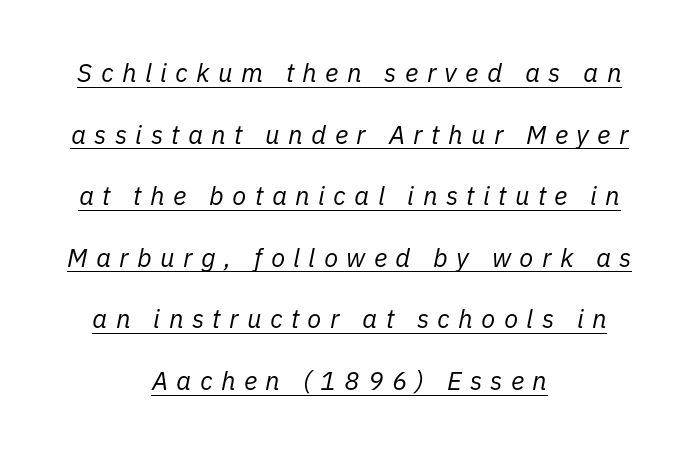
{"italic": "yes", "lean": "right", "slant_degrees": 11, "bold": "no", "underline": "yes", "align": "center", "line_spacing": "loose", "line_spacing_ratio": 2.37, "letter_spacing": "wide", "letter_spacing_em": 0.32, "glyph_px": 26}
